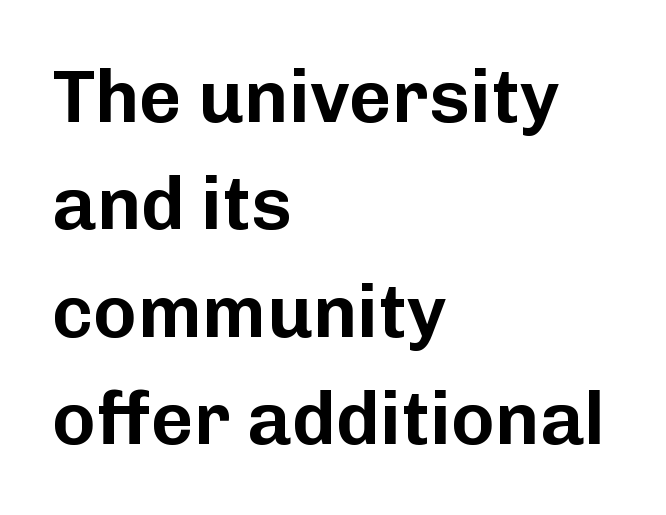
Q: Is the text italic (slanted)? A: No, it is upright.
Q: Is the typeface a serif or a sans-serif typeface? A: Sans-serif.
Q: Is the text underlined? A: No.
Q: How is the paragraph aligned? A: Left-aligned.
Q: Is the spacing between letters normal or unusually wide? A: Normal.
Q: Is the spacing between lines tight, normal or loose? A: Normal.
Q: Width (condensed, normal, or wide)? A: Normal.
Q: Stroke contrast? A: Low.
Q: x-height? A: Medium.
Q: Monospaced? A: No.
